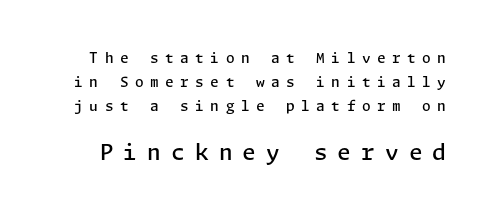
Words appear elongated and porous because spacing is wide. Summary of weight: moderately heavy, a semibold. Which chunk is bigger? The second one — the bottom block dwarfs the top. Italic: no, the glyphs are upright roman. Descenders are the only things crossing below the line.
